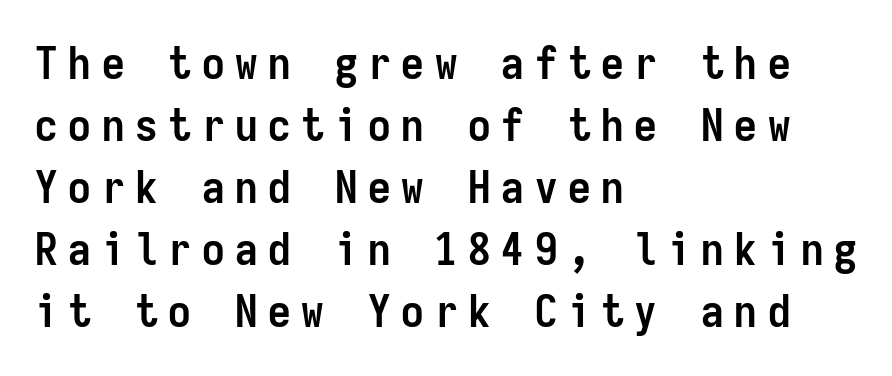
Q: Is the text bold? A: Yes.
Q: Is the text italic (slanted)? A: No, it is upright.
Q: Is the typeface a serif or a sans-serif typeface? A: Sans-serif.
Q: Is the text underlined? A: No.
Q: How is the paragraph aligned? A: Left-aligned.
Q: Is the spacing between letters normal or unusually wide? A: Unusually wide.
Q: Is the spacing between lines tight, normal or loose? A: Normal.
Q: Width (condensed, normal, or wide)? A: Condensed.
Q: Stroke contrast? A: Low.
Q: x-height? A: Medium.
Q: Monospaced? A: Yes.
